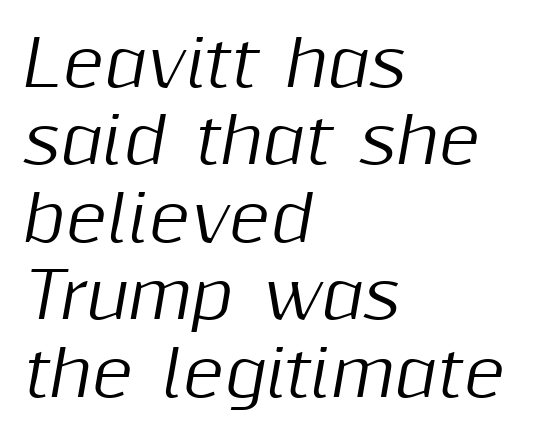
The image shows 63 px text type, italic (leaning right); set left-aligned, line spacing 1.23x, normal letter spacing, not underlined; medium stroke contrast and a medium x-height.
